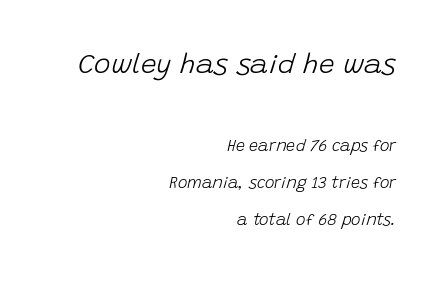
{"italic": "yes", "lean": "right", "slant_degrees": 15, "bold": "no", "weight": "light", "width": "normal", "stroke_contrast": "low", "x_height": "large", "monospaced": "no", "underline": "no", "align": "right", "line_spacing": "loose", "line_spacing_ratio": 2.31, "letter_spacing": "normal", "letter_spacing_em": 0.0, "larger_block": "first", "size_ratio": 1.75, "glyph_px": 28}
